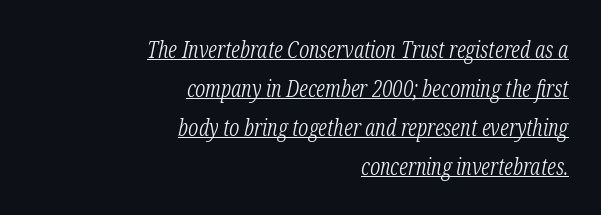
{"italic": "yes", "lean": "right", "slant_degrees": 12, "bold": "no", "underline": "yes", "align": "right", "line_spacing": "normal", "line_spacing_ratio": 1.69, "letter_spacing": "normal", "letter_spacing_em": 0.0, "glyph_px": 23}
